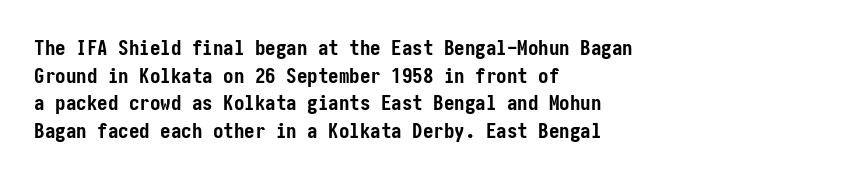
{"italic": "no", "bold": "yes", "underline": "no", "align": "left", "line_spacing": "normal", "line_spacing_ratio": 1.31, "letter_spacing": "normal", "letter_spacing_em": 0.0, "glyph_px": 21}
